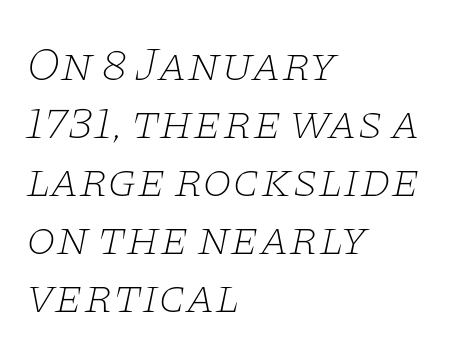
The image shows 48 px thin, wide serif type, italic (leaning right); set left-aligned, line spacing 1.21x, normal letter spacing, not underlined; low stroke contrast and a large x-height.
